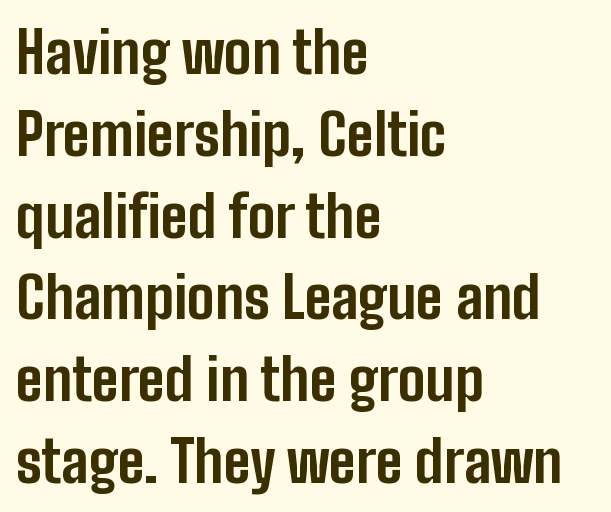
Q: Is the text bold? A: Yes.
Q: Is the text italic (slanted)? A: No, it is upright.
Q: Is the typeface a serif or a sans-serif typeface? A: Sans-serif.
Q: Is the text underlined? A: No.
Q: How is the paragraph aligned? A: Left-aligned.
Q: Is the spacing between letters normal or unusually wide? A: Normal.
Q: Is the spacing between lines tight, normal or loose? A: Normal.
Q: Width (condensed, normal, or wide)? A: Condensed.
Q: Stroke contrast? A: Low.
Q: x-height? A: Medium.
Q: Monospaced? A: No.
